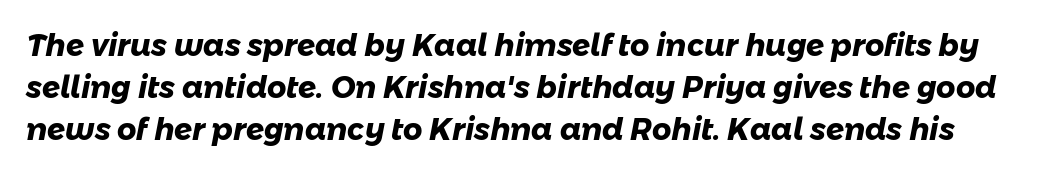
Q: Is the text bold? A: Yes.
Q: Is the typeface a serif or a sans-serif typeface? A: Sans-serif.
Q: Is the text underlined? A: No.
Q: Is the spacing between letters normal or unusually wide? A: Normal.
Q: Is the spacing between lines tight, normal or loose? A: Normal.
Q: Width (condensed, normal, or wide)? A: Normal.
Q: Stroke contrast? A: Low.
Q: x-height? A: Medium.
Q: Monospaced? A: No.
